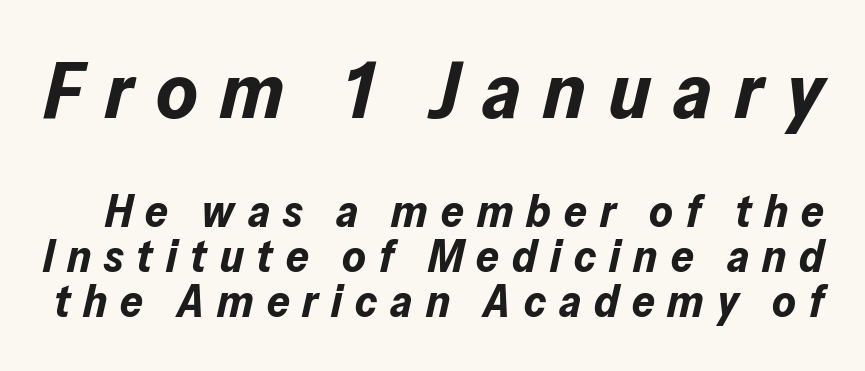
Q: Is the text bold? A: Yes.
Q: Is the text italic (slanted)? A: Yes, it leans right by about 13 degrees.
Q: Is the text underlined? A: No.
Q: Is the spacing between letters normal or unusually wide? A: Unusually wide.
Q: Is the spacing between lines tight, normal or loose? A: Tight.
Q: Which block of text is set in a larger size, the first (top) or the second (bottom)? A: The first (top) one.
Q: Width (condensed, normal, or wide)? A: Normal.
Q: Stroke contrast? A: Low.
Q: x-height? A: Medium.
Q: Monospaced? A: No.
